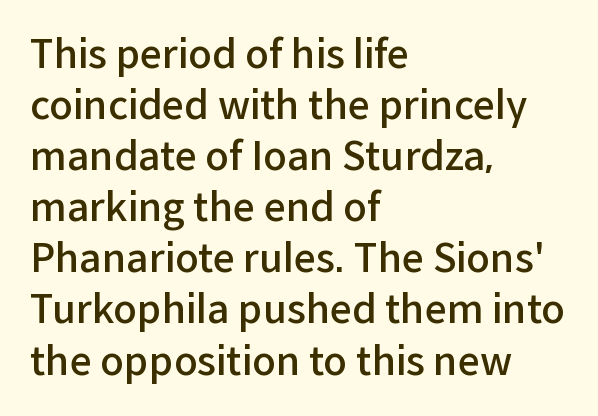
Q: Is the text bold? A: Semi-bold.
Q: Is the text italic (slanted)? A: No, it is upright.
Q: Is the typeface a serif or a sans-serif typeface? A: Sans-serif.
Q: Is the text underlined? A: No.
Q: How is the paragraph aligned? A: Left-aligned.
Q: Is the spacing between letters normal or unusually wide? A: Normal.
Q: Is the spacing between lines tight, normal or loose? A: Normal.
Q: Width (condensed, normal, or wide)? A: Normal.
Q: Stroke contrast? A: Low.
Q: x-height? A: Medium.
Q: Monospaced? A: No.
